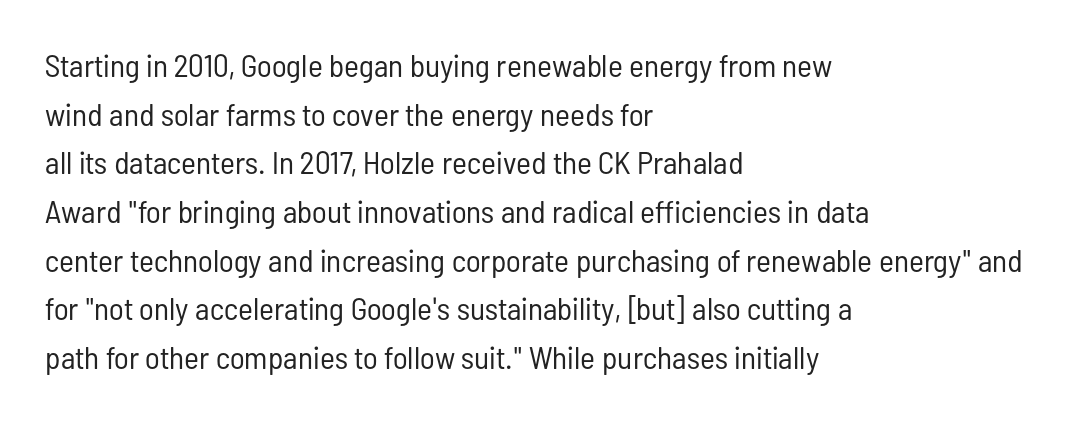
Is the stroke heavy? The answer is a plain regular-or-lighter. Glyph-to-glyph distance matches everyday printed text. You can tell from the bare stems that sans-serif type was used. The passage shown is typed in a proportional face where columns would drift.
